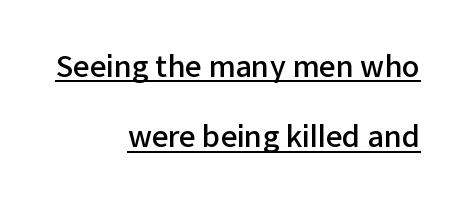
The image shows 29 px semibold sans-serif type, upright; set right-aligned, loose line spacing (2.43x), normal letter spacing, underlined; low stroke contrast and a medium x-height.
